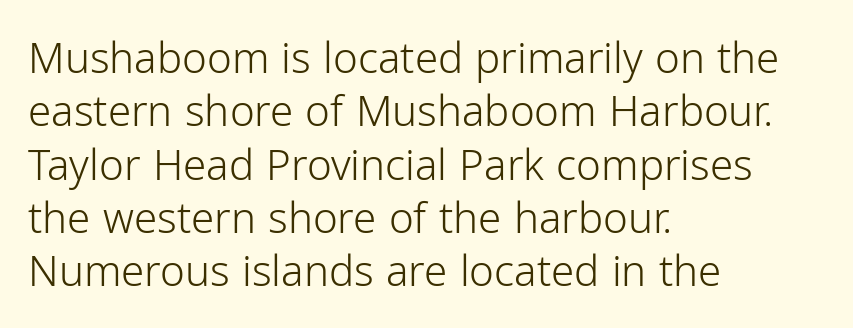
Q: Is the text bold? A: No.
Q: Is the text italic (slanted)? A: No, it is upright.
Q: Is the typeface a serif or a sans-serif typeface? A: Sans-serif.
Q: Is the text underlined? A: No.
Q: How is the paragraph aligned? A: Left-aligned.
Q: Is the spacing between letters normal or unusually wide? A: Normal.
Q: Is the spacing between lines tight, normal or loose? A: Normal.
Q: Width (condensed, normal, or wide)? A: Normal.
Q: Stroke contrast? A: Low.
Q: x-height? A: Medium.
Q: Monospaced? A: No.
